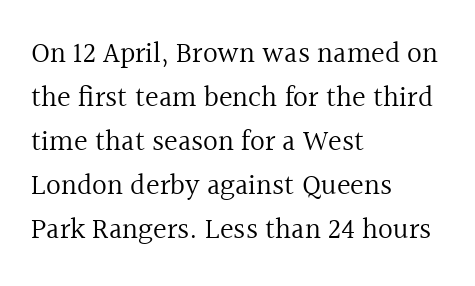
Note the varied advance widths — an 'i' is clearly narrower than an 'm'. Quick note: interline space is typical. The gap between lines stays unmarked. Short note: letters normally spaced. This sample uses an upright cut, with every glyph sitting square on the baseline.
